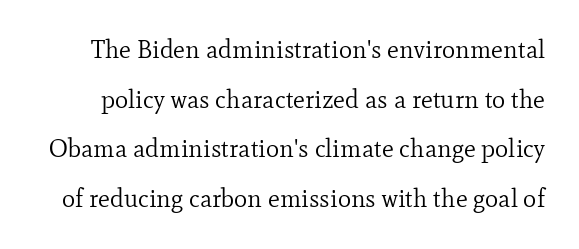
Q: Is the text bold? A: No.
Q: Is the text italic (slanted)? A: No, it is upright.
Q: Is the text underlined? A: No.
Q: Is the spacing between letters normal or unusually wide? A: Normal.
Q: Is the spacing between lines tight, normal or loose? A: Loose.
